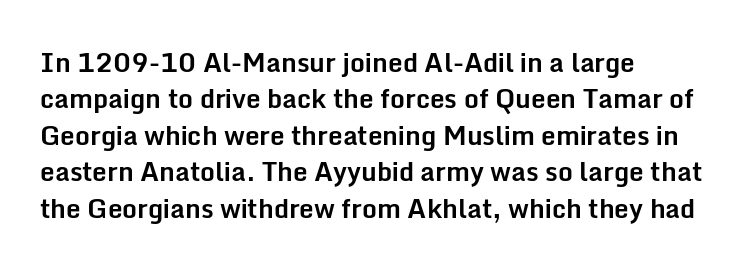
Q: Is the text bold? A: Yes.
Q: Is the text italic (slanted)? A: No, it is upright.
Q: Is the text underlined? A: No.
Q: How is the paragraph aligned? A: Left-aligned.
Q: Is the spacing between letters normal or unusually wide? A: Normal.
Q: Is the spacing between lines tight, normal or loose? A: Normal.
